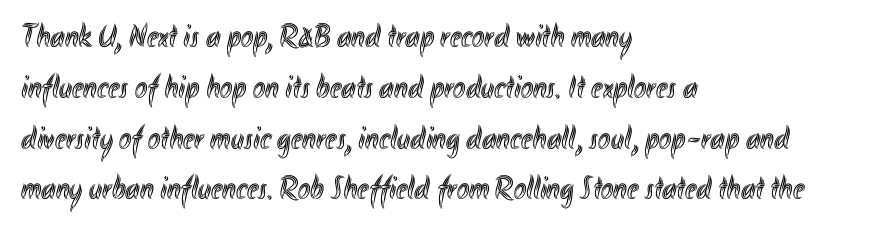
Leading matches the norm, producing a regular column. The strip under each line holds only bare page. Here the designer chose a conventional face with non-uniform glyph widths. Short note: letters normally spaced.
